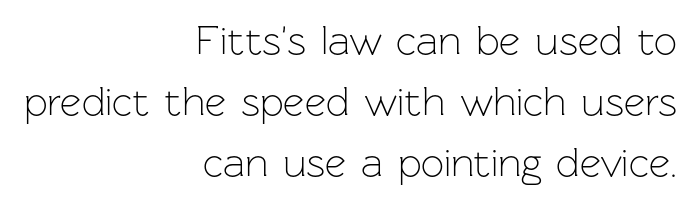
{"serif": "no", "italic": "no", "bold": "no", "weight": "light", "width": "normal", "stroke_contrast": "low", "x_height": "medium", "monospaced": "no", "underline": "no", "align": "right", "line_spacing": "normal", "line_spacing_ratio": 1.49, "letter_spacing": "normal", "letter_spacing_em": 0.0, "glyph_px": 41}
